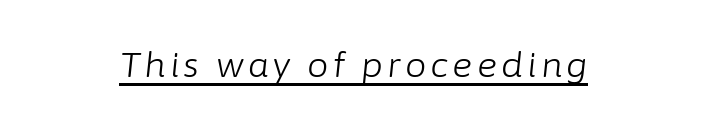
{"italic": "yes", "lean": "right", "slant_degrees": 6, "bold": "no", "weight": "light", "width": "normal", "stroke_contrast": "low", "x_height": "medium", "monospaced": "no", "underline": "yes", "glyph_px": 34}
